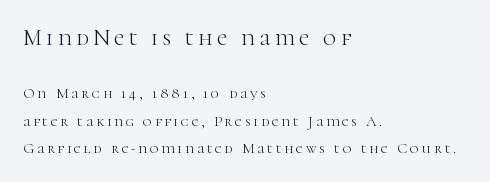
{"italic": "no", "bold": "no", "underline": "no", "align": "left", "line_spacing_ratio": 1.85, "larger_block": "first", "size_ratio": 1.53, "glyph_px": 23}
